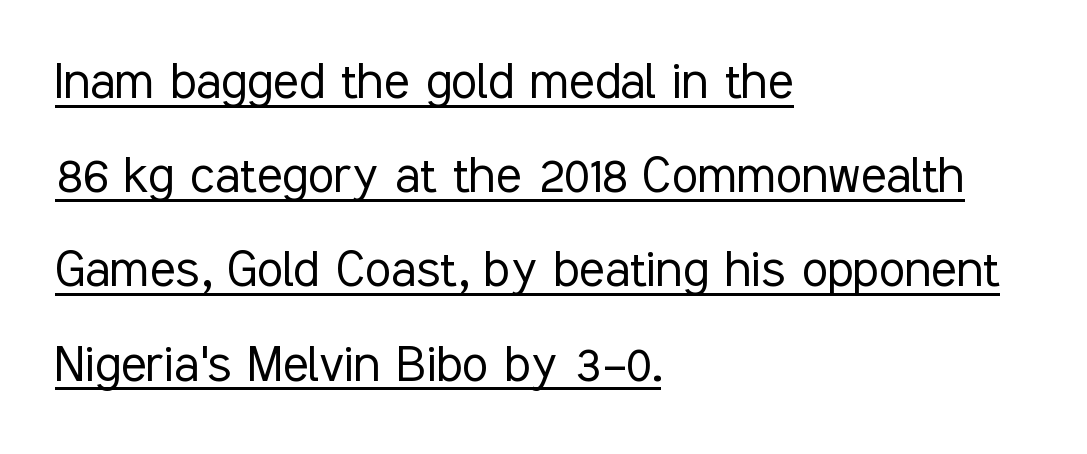
Q: Is the text bold? A: No.
Q: Is the text italic (slanted)? A: No, it is upright.
Q: Is the typeface a serif or a sans-serif typeface? A: Sans-serif.
Q: Is the text underlined? A: Yes.
Q: How is the paragraph aligned? A: Left-aligned.
Q: Is the spacing between letters normal or unusually wide? A: Normal.
Q: Is the spacing between lines tight, normal or loose? A: Normal.
Q: Width (condensed, normal, or wide)? A: Condensed.
Q: Stroke contrast? A: Low.
Q: x-height? A: Medium.
Q: Monospaced? A: No.
